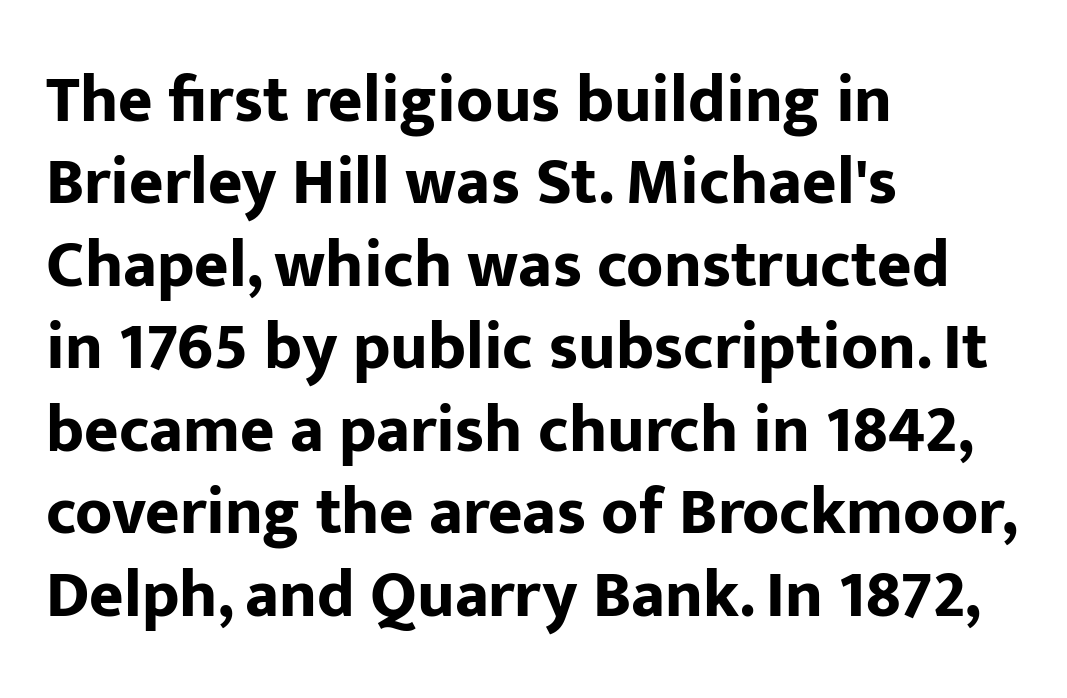
The typesetting leans heavy: a genuine bold. Typeset ragged right — the left edge is the straight one. The line-height multiplier appears to be the usual default. Here the designer chose a conventional face with non-uniform glyph widths. The text was rendered using a sans face with plain stroke endings.
